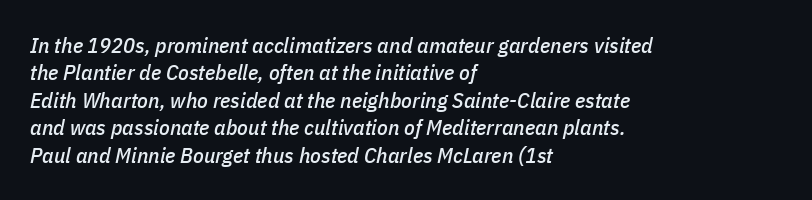
This sample keeps an unexceptional amount of space between lines. What stands out about the letter spacing? Nothing — it is the standard amount. Quick note: italic. Is the block centered? No — it sits flush against the left margin. The gap between lines stays unmarked.
